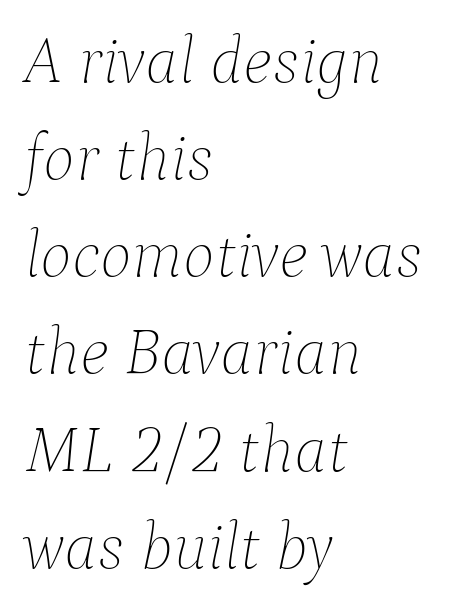
{"italic": "yes", "lean": "right", "slant_degrees": 9, "bold": "no", "weight": "thin", "width": "normal", "stroke_contrast": "low", "x_height": "medium", "monospaced": "no", "underline": "no", "align": "left", "line_spacing": "normal", "line_spacing_ratio": 1.45, "letter_spacing": "normal", "letter_spacing_em": 0.0, "glyph_px": 67}
